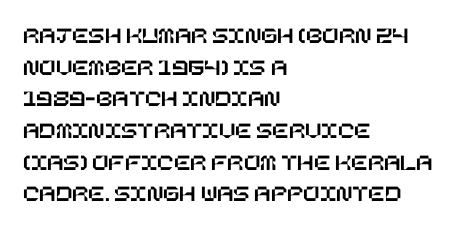
Q: Is the text italic (slanted)? A: No, it is upright.
Q: Is the text underlined? A: No.
Q: How is the paragraph aligned? A: Left-aligned.
Q: Is the spacing between letters normal or unusually wide? A: Normal.
Q: Is the spacing between lines tight, normal or loose? A: Normal.
